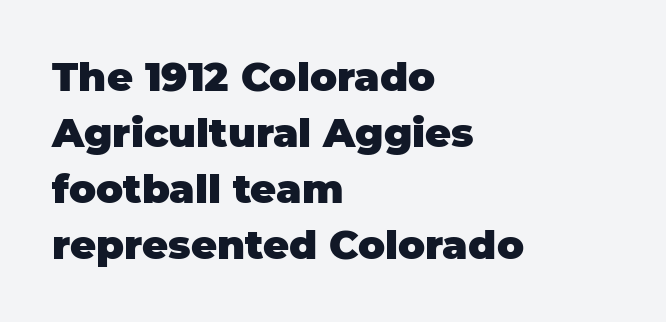
{"serif": "no", "italic": "no", "bold": "yes", "weight": "heavy", "width": "normal", "stroke_contrast": "low", "x_height": "large", "monospaced": "no", "underline": "no", "align": "left", "line_spacing": "normal", "line_spacing_ratio": 1.4, "letter_spacing": "normal", "letter_spacing_em": 0.0, "glyph_px": 40}
